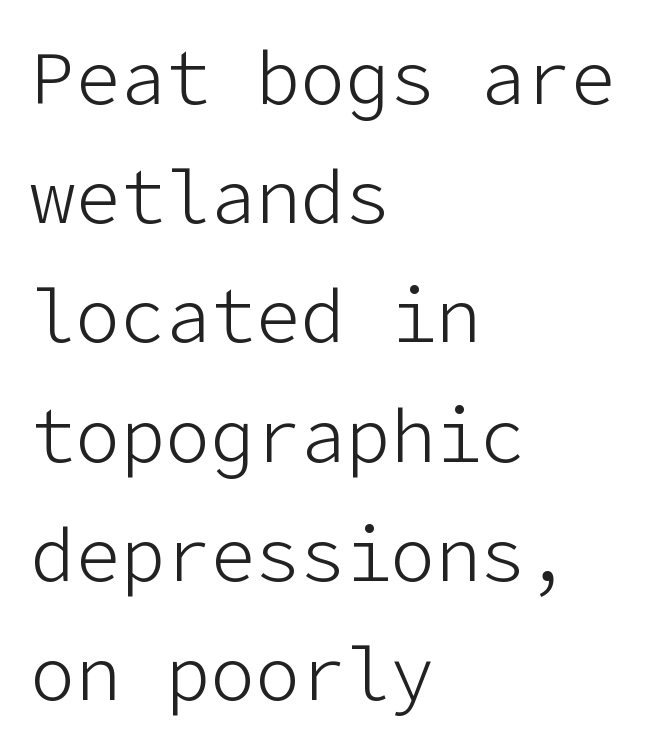
The image shows 75 px light sans-serif type, upright; set left-aligned, normal line spacing (1.59x), normal letter spacing, not underlined; low stroke contrast and a medium x-height.
